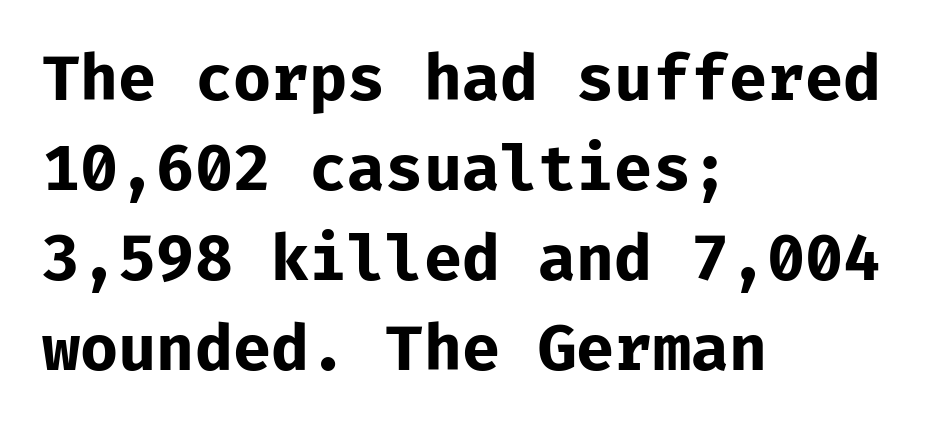
The image shows 62 px bold sans-serif type, upright, monospaced; set left-aligned, normal line spacing (1.45x), normal letter spacing, not underlined; low stroke contrast and a medium x-height.
